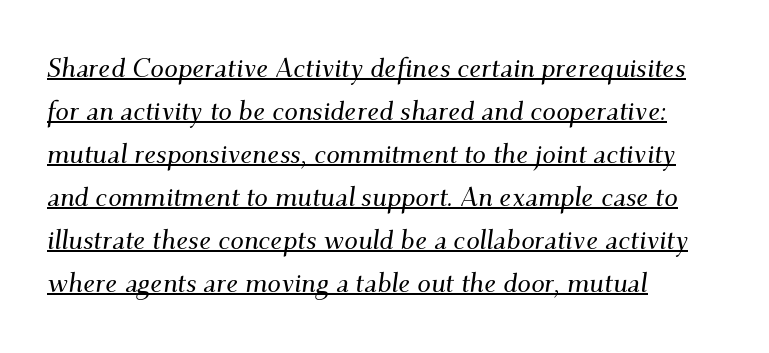
There's an unmistakable incline to the writing here. Does the leading feel generous? No, just average. Between one letter and the next there's only the usual sliver of space. Underlining? Definitely there.
